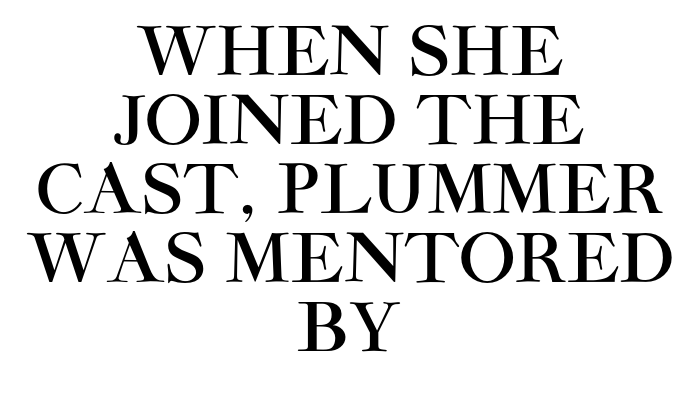
{"serif": "no", "italic": "no", "width": "normal", "stroke_contrast": "high", "x_height": "large", "monospaced": "no", "underline": "no", "align": "center", "line_spacing": "tight", "line_spacing_ratio": 1.03, "letter_spacing": "normal", "letter_spacing_em": 0.0, "glyph_px": 67}
